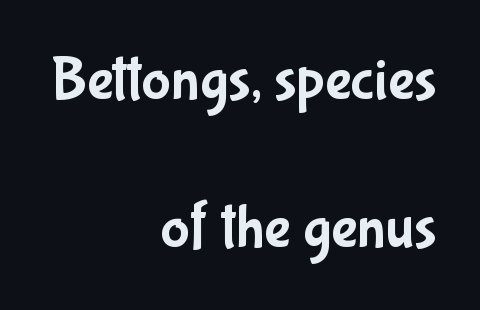
Q: Is the text italic (slanted)? A: No, it is upright.
Q: Is the typeface a serif or a sans-serif typeface? A: Sans-serif.
Q: Is the text underlined? A: No.
Q: How is the paragraph aligned? A: Right-aligned.
Q: Is the spacing between letters normal or unusually wide? A: Normal.
Q: Is the spacing between lines tight, normal or loose? A: Loose.
Q: Width (condensed, normal, or wide)? A: Condensed.
Q: Stroke contrast? A: Low.
Q: x-height? A: Medium.
Q: Monospaced? A: No.
